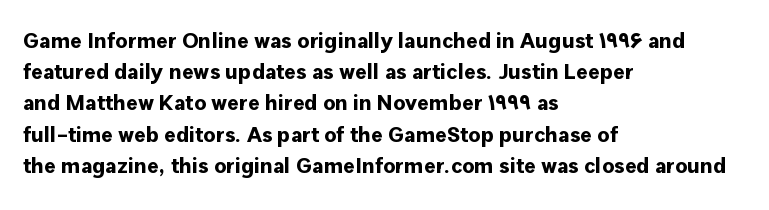
The image shows 22 px bold type, upright; set left-aligned, normal line spacing (1.42x), normal letter spacing, not underlined.
